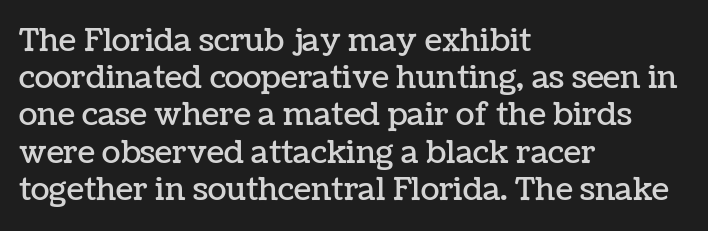
Q: Is the text italic (slanted)? A: No, it is upright.
Q: Is the text underlined? A: No.
Q: How is the paragraph aligned? A: Left-aligned.
Q: Is the spacing between letters normal or unusually wide? A: Normal.
Q: Width (condensed, normal, or wide)? A: Normal.
Q: Stroke contrast? A: Low.
Q: x-height? A: Medium.
Q: Monospaced? A: No.
